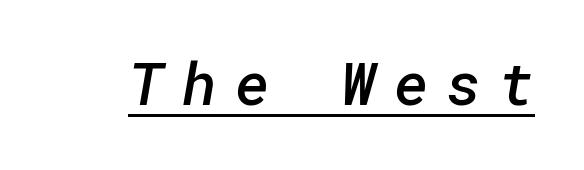
{"serif": "no", "bold": "semi", "weight": "semibold", "width": "normal", "stroke_contrast": "low", "x_height": "medium", "underline": "yes", "letter_spacing": "wide", "letter_spacing_em": 0.31, "glyph_px": 59}
